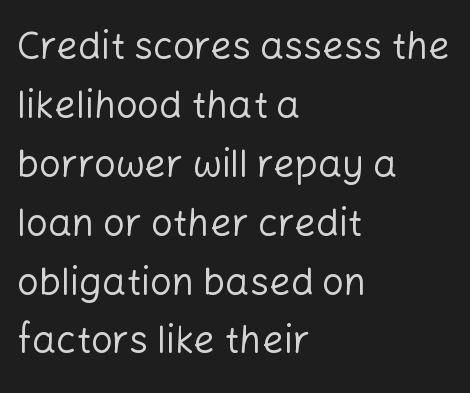
Q: Is the text bold? A: No.
Q: Is the text italic (slanted)? A: No, it is upright.
Q: Is the typeface a serif or a sans-serif typeface? A: Sans-serif.
Q: Is the text underlined? A: No.
Q: How is the paragraph aligned? A: Left-aligned.
Q: Is the spacing between letters normal or unusually wide? A: Normal.
Q: Is the spacing between lines tight, normal or loose? A: Normal.
Q: Width (condensed, normal, or wide)? A: Normal.
Q: Stroke contrast? A: Low.
Q: x-height? A: Medium.
Q: Monospaced? A: No.
